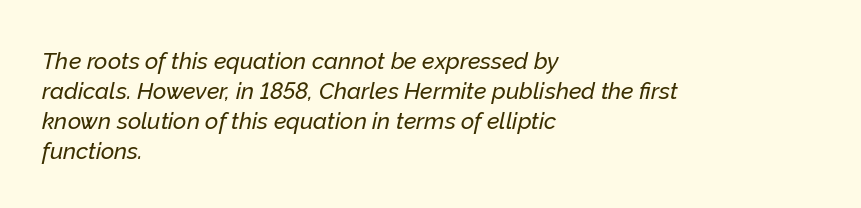
Q: Is the text italic (slanted)? A: Yes, it leans right by about 12 degrees.
Q: Is the text underlined? A: No.
Q: How is the paragraph aligned? A: Left-aligned.
Q: Is the spacing between letters normal or unusually wide? A: Normal.
Q: Is the spacing between lines tight, normal or loose? A: Normal.
